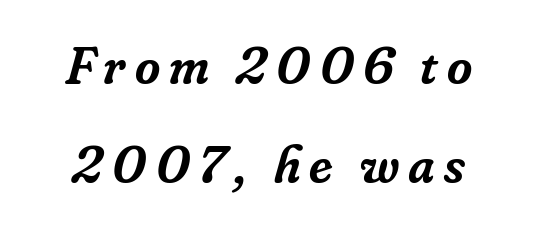
The image shows 54 px semibold serif type, italic (leaning right); set line spacing 1.84x, not underlined; low stroke contrast and a small x-height.
